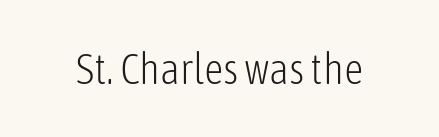
{"serif": "no", "italic": "no", "bold": "no", "weight": "light", "width": "condensed", "stroke_contrast": "low", "x_height": "medium", "monospaced": "no", "underline": "no", "letter_spacing": "normal", "letter_spacing_em": 0.0, "glyph_px": 43}
